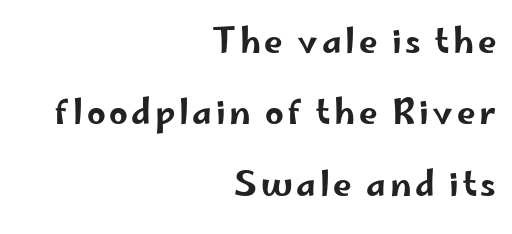
Q: Is the text italic (slanted)? A: No, it is upright.
Q: Is the typeface a serif or a sans-serif typeface? A: Sans-serif.
Q: Is the text underlined? A: No.
Q: How is the paragraph aligned? A: Right-aligned.
Q: Is the spacing between lines tight, normal or loose? A: Loose.
Q: Width (condensed, normal, or wide)? A: Wide.
Q: Stroke contrast? A: Low.
Q: x-height? A: Small.
Q: Monospaced? A: No.
